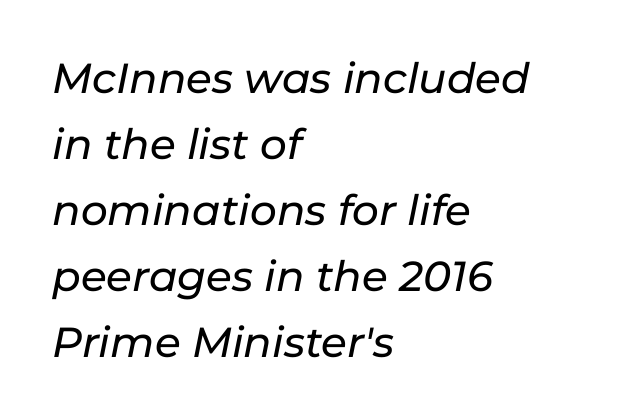
The image shows 42 px text type, italic (leaning right); set left-aligned, normal line spacing (1.57x), normal letter spacing, not underlined; low stroke contrast and a medium x-height.
